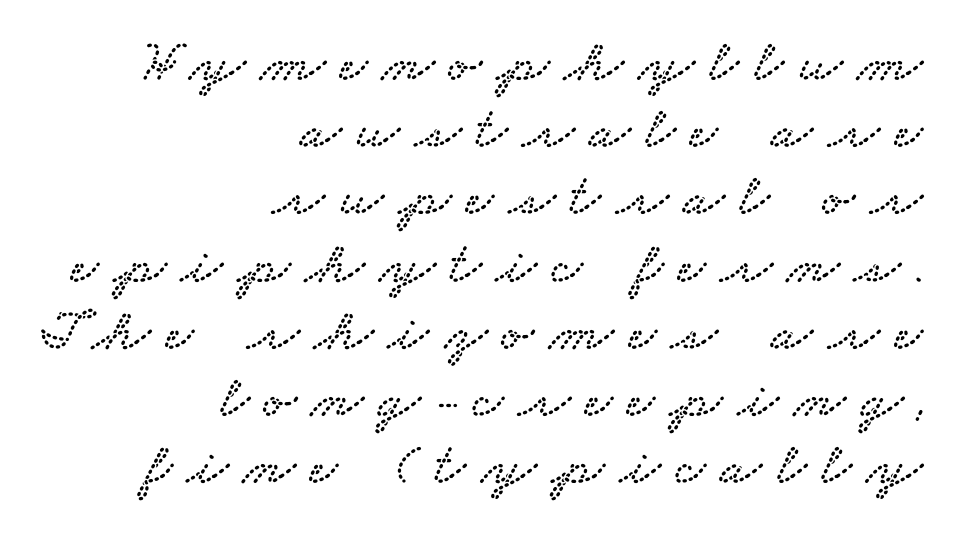
The image shows 60 px wide type; set right-aligned, tight line spacing (1.12x), unusually wide letter spacing (+0.25 em), not underlined; low stroke contrast and a small x-height.
